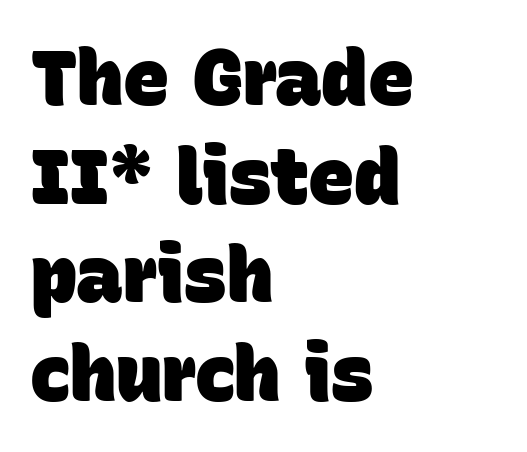
Q: Is the text bold? A: Yes.
Q: Is the typeface a serif or a sans-serif typeface? A: Sans-serif.
Q: Is the text underlined? A: No.
Q: How is the paragraph aligned? A: Left-aligned.
Q: Is the spacing between letters normal or unusually wide? A: Normal.
Q: Is the spacing between lines tight, normal or loose? A: Normal.
Q: Width (condensed, normal, or wide)? A: Normal.
Q: Stroke contrast? A: Low.
Q: x-height? A: Large.
Q: Monospaced? A: No.
